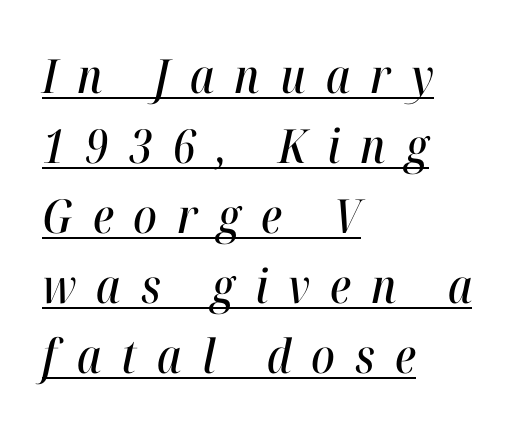
Q: Is the text italic (slanted)? A: Yes, it leans right by about 12 degrees.
Q: Is the text underlined? A: Yes.
Q: How is the paragraph aligned? A: Left-aligned.
Q: Is the spacing between letters normal or unusually wide? A: Unusually wide.
Q: Is the spacing between lines tight, normal or loose? A: Normal.
Q: Width (condensed, normal, or wide)? A: Condensed.
Q: Stroke contrast? A: High.
Q: x-height? A: Medium.
Q: Monospaced? A: No.
